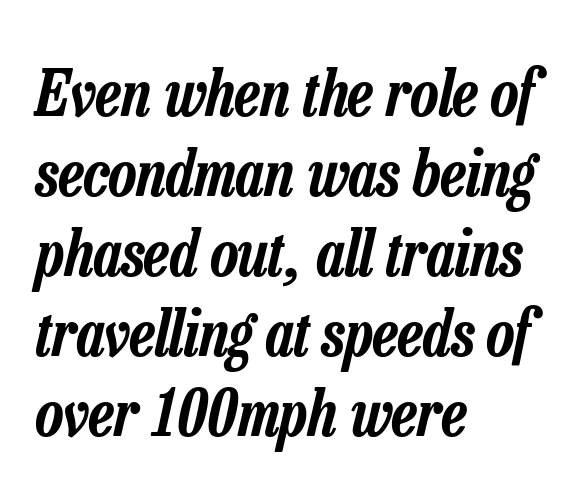
The image shows 64 px condensed type, italic (leaning right); set left-aligned, normal line spacing (1.25x), normal letter spacing, not underlined; low stroke contrast and a medium x-height.
